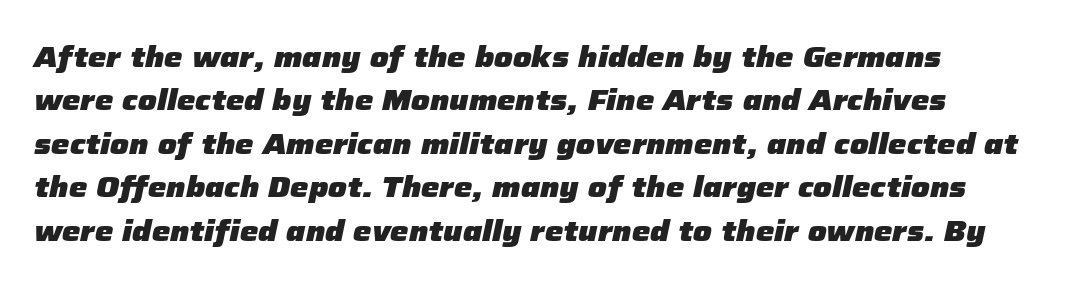
The lettering tilts uniformly, giving the passage an italic look. Leading: standard. Emphasis by weight is at full strength: bold. The letters advance in unequal steps, a hallmark of proportional type. The tracking reads as untouched default to a designer's eye.
